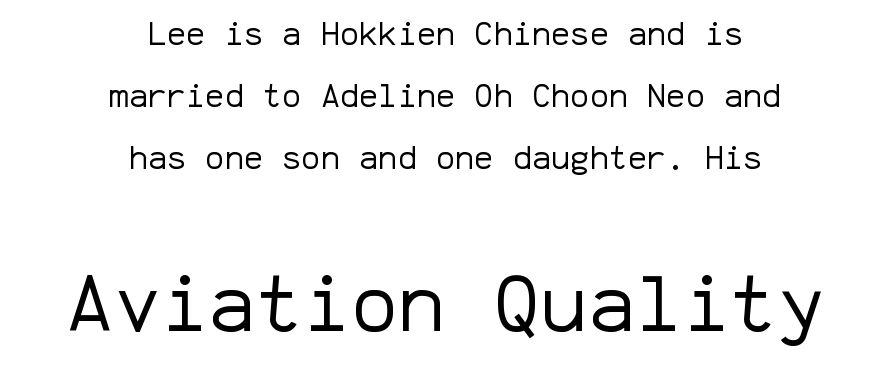
{"serif": "no", "italic": "no", "bold": "no", "weight": "regular", "width": "normal", "stroke_contrast": "low", "x_height": "medium", "monospaced": "yes", "underline": "no", "align": "center", "line_spacing": "loose", "line_spacing_ratio": 1.93, "letter_spacing": "normal", "letter_spacing_em": 0.0, "larger_block": "second", "size_ratio": 2.47, "glyph_px": 79}
